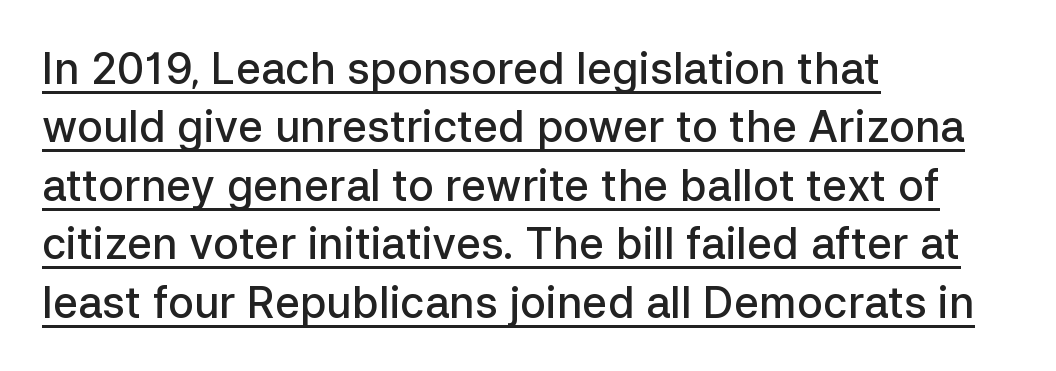
Q: Is the text bold? A: Semi-bold.
Q: Is the text italic (slanted)? A: No, it is upright.
Q: Is the typeface a serif or a sans-serif typeface? A: Sans-serif.
Q: Is the text underlined? A: Yes.
Q: How is the paragraph aligned? A: Left-aligned.
Q: Is the spacing between letters normal or unusually wide? A: Normal.
Q: Is the spacing between lines tight, normal or loose? A: Normal.
Q: Width (condensed, normal, or wide)? A: Normal.
Q: Stroke contrast? A: Low.
Q: x-height? A: Medium.
Q: Monospaced? A: No.
